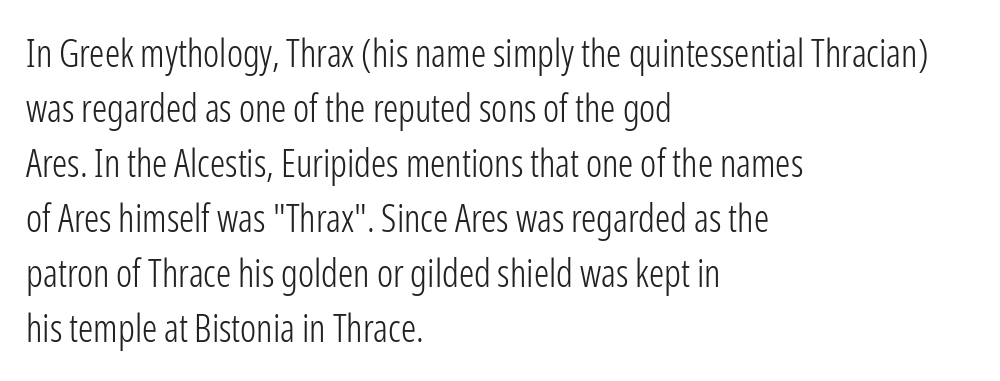
In terms of letterspacing, this is plain default setting. Descenders are the only things crossing below the line. The compositor pushed each line to the left boundary. It's the straight-up-and-down kind of type. This sample keeps an unexceptional amount of space between lines.
